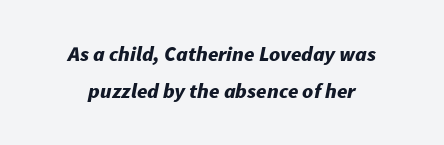
{"italic": "yes", "lean": "right", "slant_degrees": 11, "bold": "yes", "underline": "no", "align": "center", "line_spacing_ratio": 1.77, "letter_spacing": "normal", "letter_spacing_em": 0.0, "glyph_px": 21}
